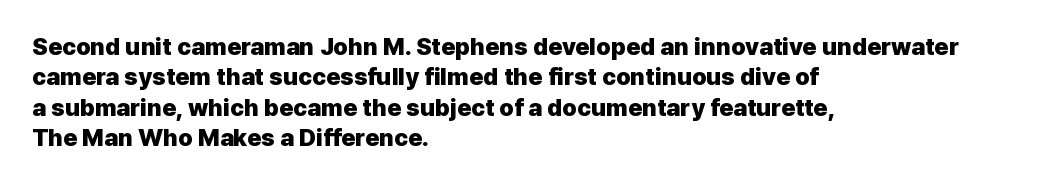
The glyphs are unaccompanied by any horizontal stroke below them. The leading is moderate, giving the passage an even texture. Left-aligned paragraph, ragged on the right. A full-strength bold gives these letters their thick strokes. This sample uses an upright cut, with every glyph sitting square on the baseline.
